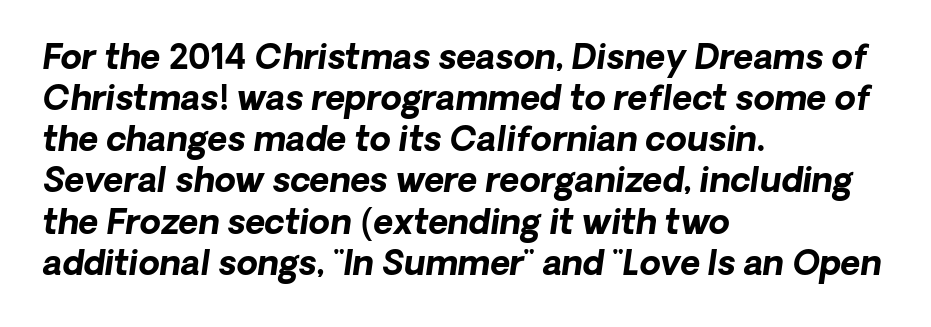
The image shows 34 px bold sans-serif type; set left-aligned, line spacing 1.21x, normal letter spacing, not underlined; low stroke contrast and a medium x-height.
